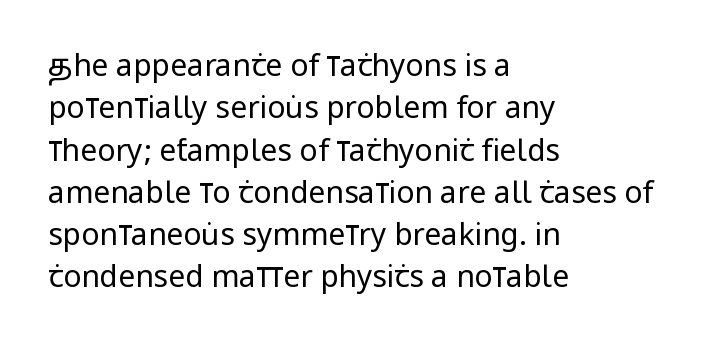
Note the varied advance widths — an 'i' is clearly narrower than an 'm'. In CSS terms this would be text-align: left. You could call the tracking neutral — neither tight nor loose. If you drew a line through each stem, it would be perfectly vertical. Any mark beneath the type? The region is blank. This sample uses a sans-serif face.
